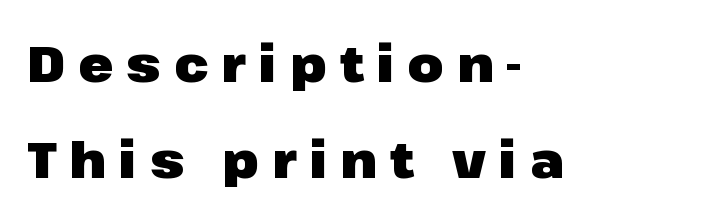
The compositor pushed each line to the left boundary. This sample uses an upright cut, with every glyph sitting square on the baseline. Loose tracking; the words dissolve into strings of separated letters. The passage shown is typed in a proportional face where columns would drift. Check where the strokes stop: nothing finishes them off — pure sans.
